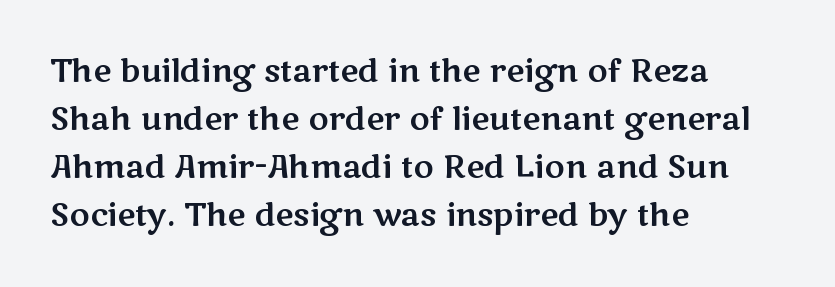
Q: Is the text italic (slanted)? A: No, it is upright.
Q: Is the typeface a serif or a sans-serif typeface? A: Sans-serif.
Q: Is the text underlined? A: No.
Q: How is the paragraph aligned? A: Left-aligned.
Q: Is the spacing between letters normal or unusually wide? A: Normal.
Q: Is the spacing between lines tight, normal or loose? A: Normal.
Q: Width (condensed, normal, or wide)? A: Wide.
Q: Stroke contrast? A: Medium.
Q: x-height? A: Medium.
Q: Monospaced? A: No.
